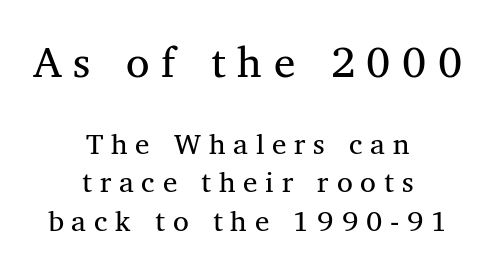
Glance below the letters and you will spot only blank space. Is this a heavy cut? Hardly; it is regular or lighter. These lines are rendered in a variable-pitch font. This is roman type, the default non-slanted kind. These lines stack symmetrically, like a column narrowing and widening about its center. Two sizes are in play, and the larger belongs to the first block.
